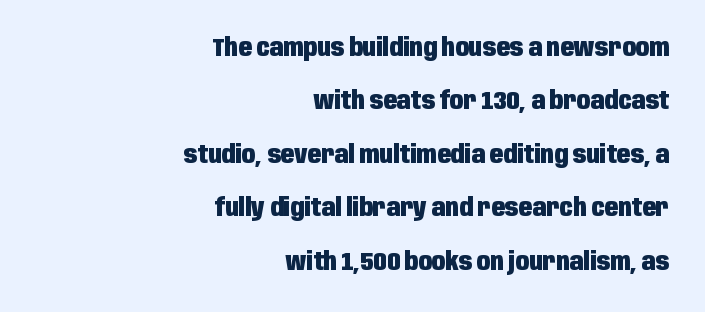
{"italic": "no", "bold": "yes", "underline": "no", "align": "right", "line_spacing": "loose", "line_spacing_ratio": 2.14, "letter_spacing": "normal", "letter_spacing_em": 0.0, "glyph_px": 25}
